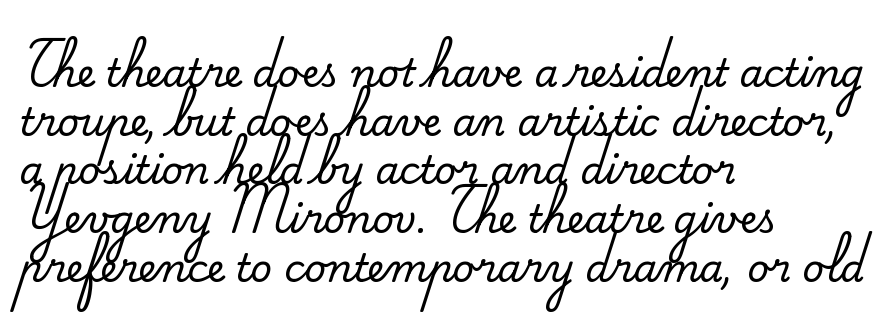
Inter-character spacing is left at the font's built-in metrics. Teacher's note: observe the even left margin — that is flush-left alignment. Baseline-to-baseline distance is the conventional proportion of letter height. Type style note: has serifs.
